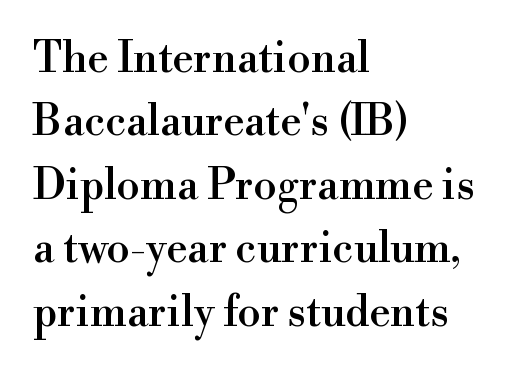
These lines keep a tight, regular rhythm from letter to letter. Think of a printed novel: that variable character pitch is what you see here. Every stem runs plumb, perpendicular to the baseline. Descender tails drop into unmarked territory.
